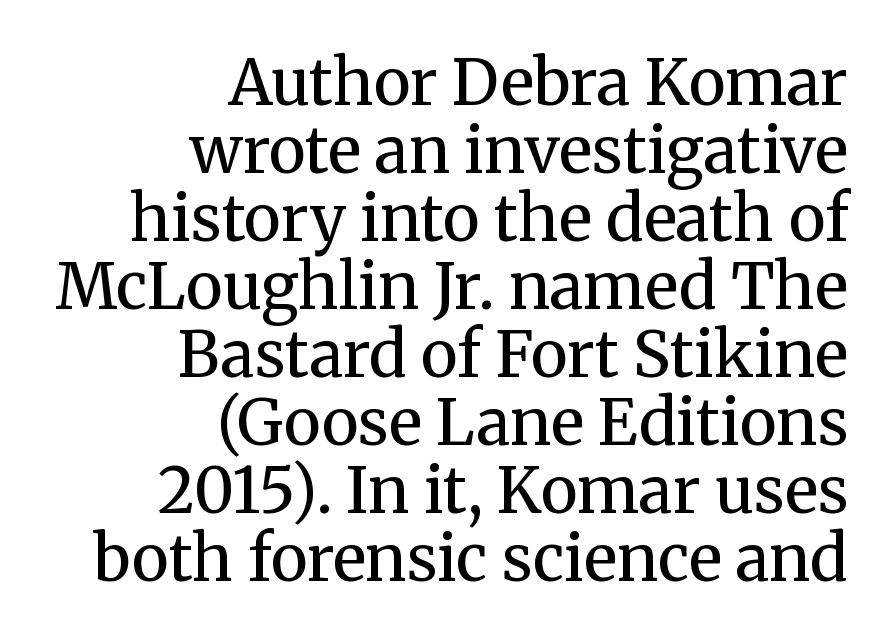
Horizontally, the lines are justified to the trailing edge only. Here the designer chose a conventional face with non-uniform glyph widths. The font's upright variant was chosen for this text. Think standard paragraph weight, or any step lighter than that. Anything drawn beneath the words? Only blank space. Closely set lines give the paragraph a compact silhouette.
